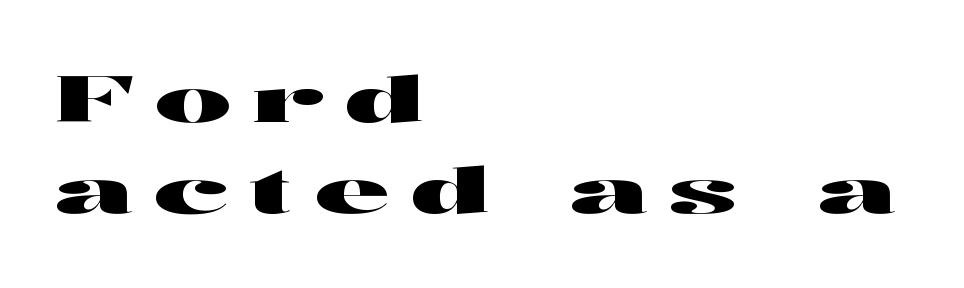
The image shows 64 px wide sans-serif type, upright; set left-aligned, normal line spacing (1.42x), unusually wide letter spacing (+0.34 em), not underlined; high stroke contrast and a medium x-height.
